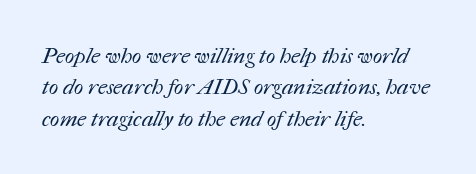
The face used here is rendered with its standard letterfit. Underlining? Definitely not there. The rows are spaced the way most documents space them. Caption: multi-line text, flush left, ragged right.
